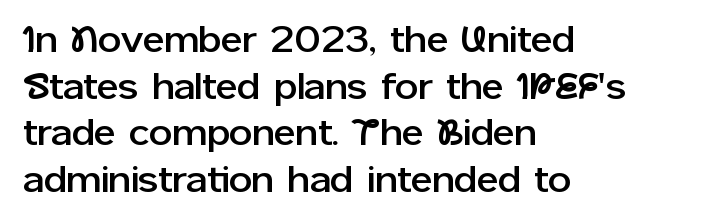
The image shows 37 px sans-serif type, upright; set left-aligned, normal line spacing (1.26x), normal letter spacing, not underlined; low stroke contrast and a medium x-height.
